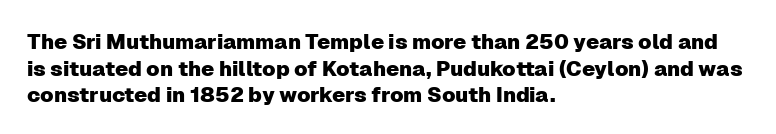
{"italic": "no", "underline": "no", "align": "left", "line_spacing": "normal", "line_spacing_ratio": 1.27, "letter_spacing": "normal", "letter_spacing_em": 0.0, "glyph_px": 21}
